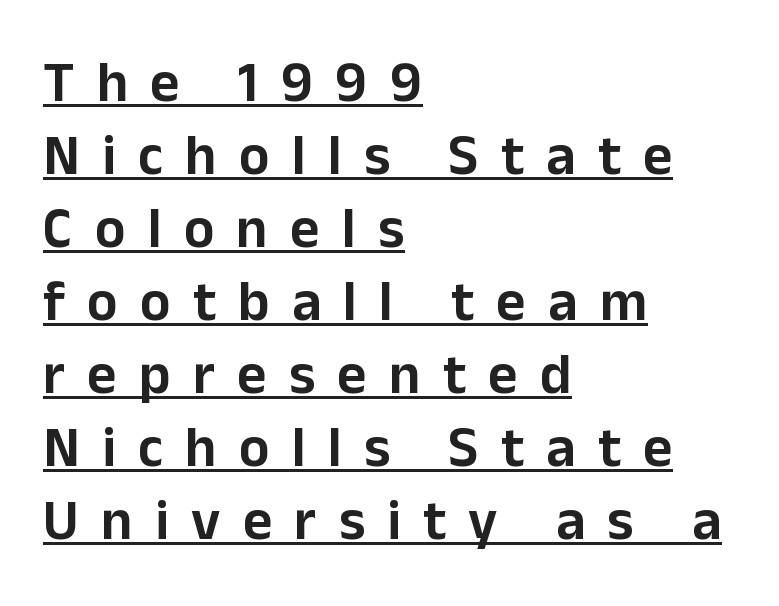
The image shows 57 px sans-serif type, upright; set left-aligned, normal line spacing (1.28x), unusually wide letter spacing (+0.39 em), underlined; low stroke contrast and a medium x-height.
